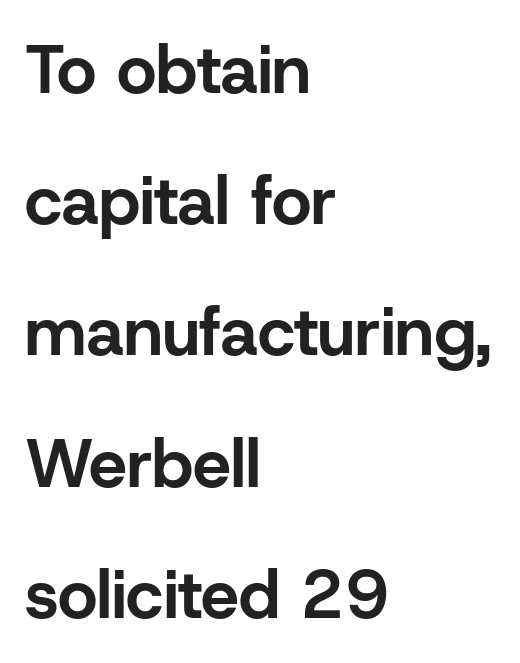
Q: Is the text bold? A: Yes.
Q: Is the text italic (slanted)? A: No, it is upright.
Q: Is the typeface a serif or a sans-serif typeface? A: Sans-serif.
Q: Is the text underlined? A: No.
Q: How is the paragraph aligned? A: Left-aligned.
Q: Is the spacing between letters normal or unusually wide? A: Normal.
Q: Is the spacing between lines tight, normal or loose? A: Loose.
Q: Width (condensed, normal, or wide)? A: Normal.
Q: Stroke contrast? A: Low.
Q: x-height? A: Medium.
Q: Monospaced? A: No.
